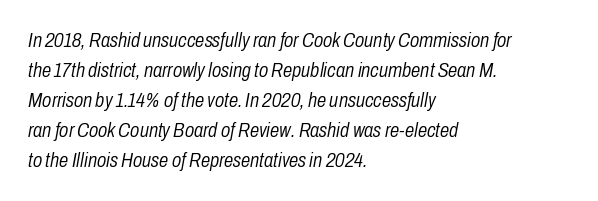
{"italic": "yes", "lean": "right", "slant_degrees": 10, "bold": "no", "underline": "no", "align": "left", "line_spacing": "normal", "line_spacing_ratio": 1.43, "letter_spacing": "normal", "letter_spacing_em": 0.0, "glyph_px": 21}
